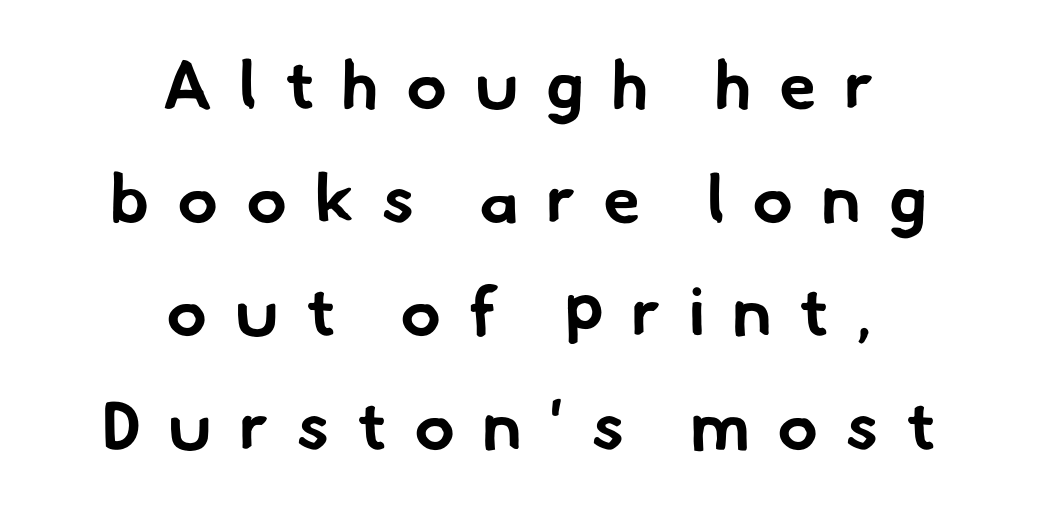
The image shows 68 px bold sans-serif type; set centered, normal line spacing (1.67x), unusually wide letter spacing (+0.4 em), not underlined; low stroke contrast and a small x-height.
